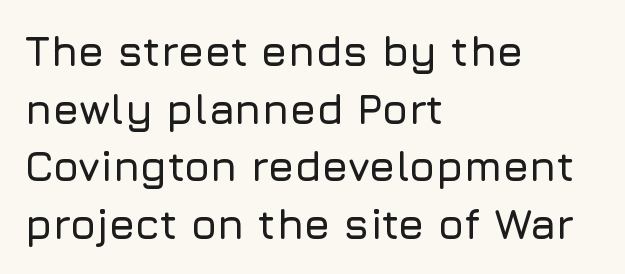
The glyphs are unaccompanied by any horizontal stroke below them. These lines were composed using upright roman letters. Here the designer chose a conventional face with non-uniform glyph widths. Stroke terminals: plain, sans-serif.
